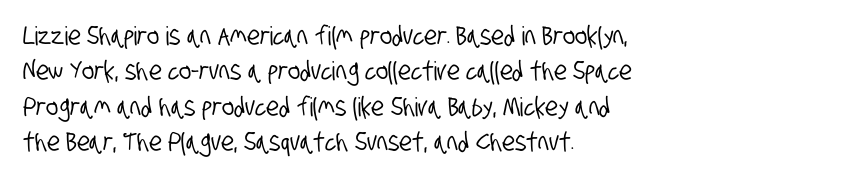
The image shows 26 px text type; set left-aligned, normal line spacing (1.36x), normal letter spacing, not underlined.
